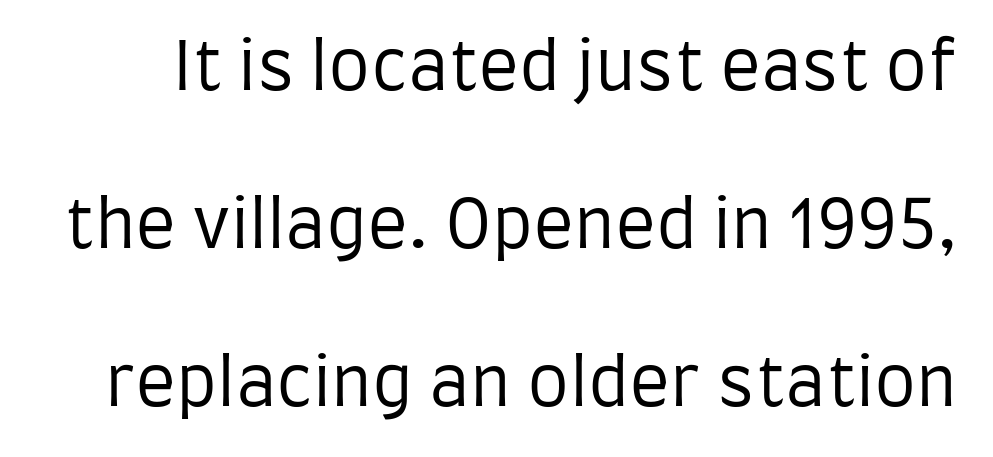
The image shows 67 px regular-weight, condensed sans-serif type, upright; set loose line spacing (2.36x), normal letter spacing, not underlined; low stroke contrast and a large x-height.
